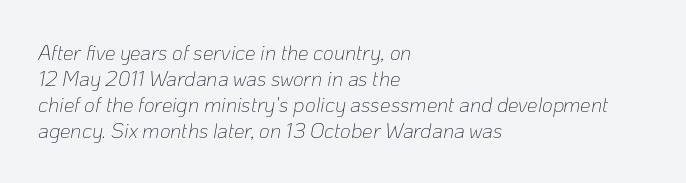
{"italic": "yes", "lean": "right", "slant_degrees": 10, "bold": "no", "underline": "no", "align": "left", "line_spacing_ratio": 1.24, "letter_spacing": "normal", "letter_spacing_em": 0.0, "glyph_px": 21}
